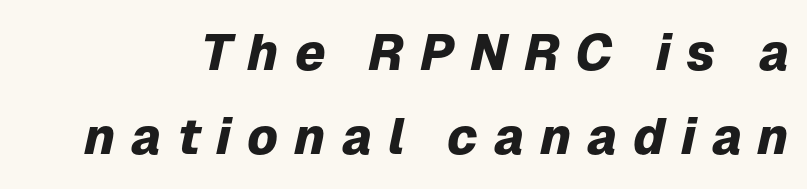
The image shows 51 px heavy type, italic (leaning right); set normal line spacing (1.65x), unusually wide letter spacing (+0.31 em), not underlined; low stroke contrast and a medium x-height.
